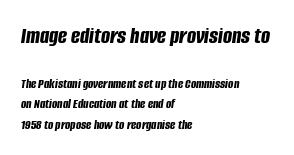
The image shows 24 px bold type, italic (leaning right); set left-aligned, normal line spacing (1.45x), normal letter spacing, not underlined; the first (top) block is 1.71x larger.
